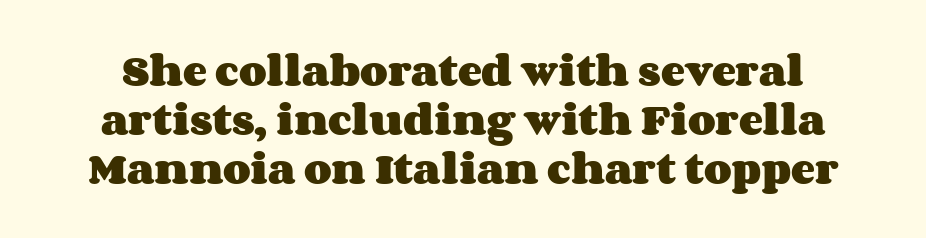
{"italic": "no", "bold": "yes", "weight": "heavy", "width": "wide", "stroke_contrast": "medium", "x_height": "large", "monospaced": "no", "underline": "no", "align": "center", "line_spacing": "normal", "line_spacing_ratio": 1.36, "letter_spacing": "normal", "letter_spacing_em": 0.0, "glyph_px": 36}
